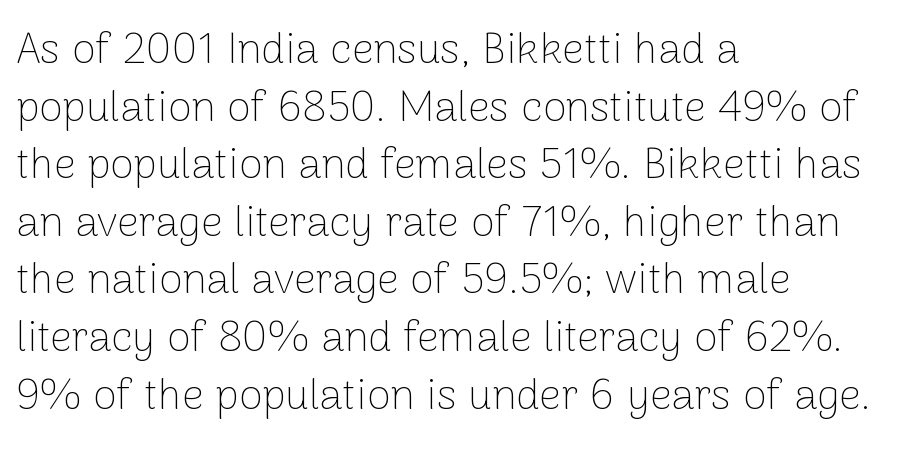
Q: Is the text bold? A: No.
Q: Is the text italic (slanted)? A: No, it is upright.
Q: Is the typeface a serif or a sans-serif typeface? A: Sans-serif.
Q: Is the text underlined? A: No.
Q: How is the paragraph aligned? A: Left-aligned.
Q: Is the spacing between letters normal or unusually wide? A: Normal.
Q: Is the spacing between lines tight, normal or loose? A: Normal.
Q: Width (condensed, normal, or wide)? A: Normal.
Q: Stroke contrast? A: Low.
Q: x-height? A: Medium.
Q: Monospaced? A: No.
